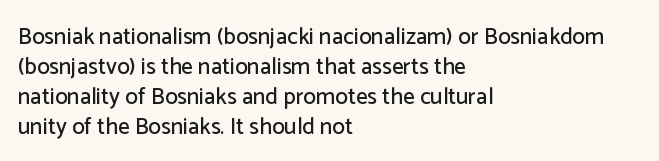
The rendering keeps characters at their native spacing. The string is rendered with underlining switched off. It's the straight-up-and-down kind of type. The paragraph has a hard left edge and a soft right edge. One glance says typical: line gaps are just what's usual.
